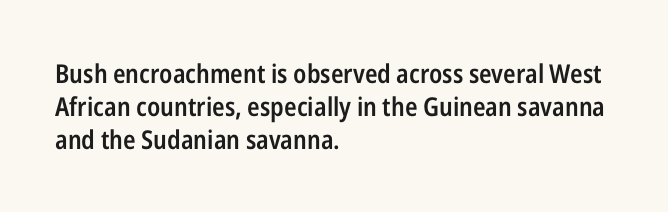
{"italic": "no", "bold": "semi", "underline": "no", "align": "left", "line_spacing": "normal", "line_spacing_ratio": 1.26, "letter_spacing": "normal", "letter_spacing_em": 0.0, "glyph_px": 26}
